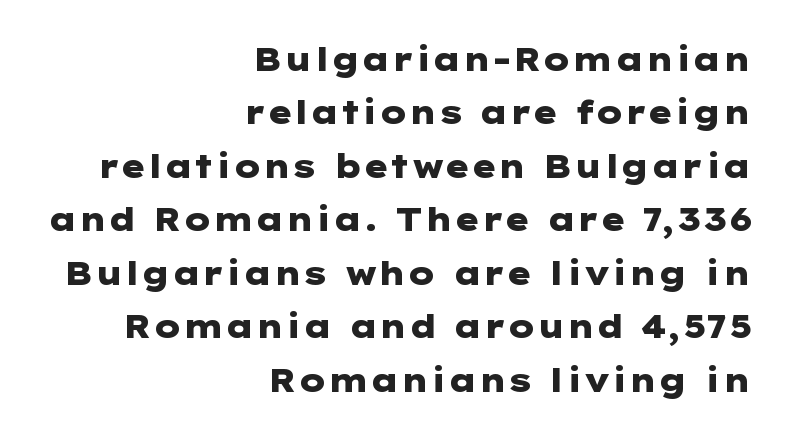
Q: Is the text bold? A: Yes.
Q: Is the text italic (slanted)? A: No, it is upright.
Q: Is the typeface a serif or a sans-serif typeface? A: Sans-serif.
Q: Is the text underlined? A: No.
Q: How is the paragraph aligned? A: Right-aligned.
Q: Is the spacing between letters normal or unusually wide? A: Normal.
Q: Is the spacing between lines tight, normal or loose? A: Normal.
Q: Width (condensed, normal, or wide)? A: Wide.
Q: Stroke contrast? A: Low.
Q: x-height? A: Medium.
